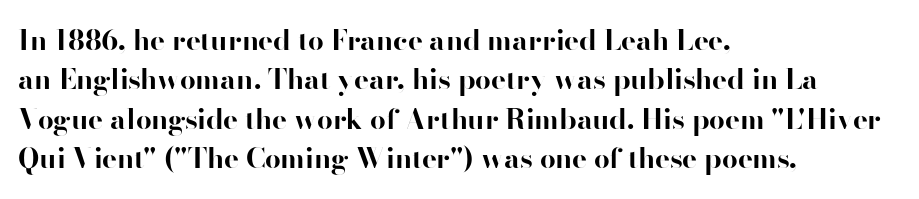
Classification — sans serif. Horizontal bands of white between lines are of average thickness. The gap between lines stays unmarked. Honestly, the letter spacing is just normal — you wouldn't notice it. Typesetter's note: full bold, strokes at maximum text heaviness. Compared with a centered layout, this one pins lines to the left instead.
